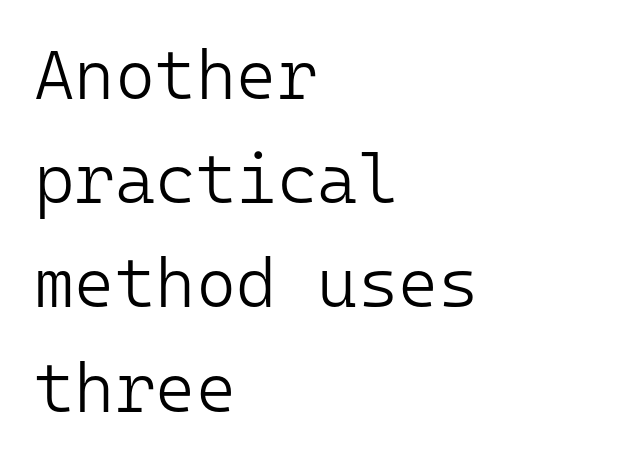
Monospaced: the letters line up in strict vertical columns. Check where the strokes stop: nothing finishes them off — pure sans. The gaps between neighbouring characters are ordinary and unremarkable. The leading is moderate, giving the passage an even texture.
